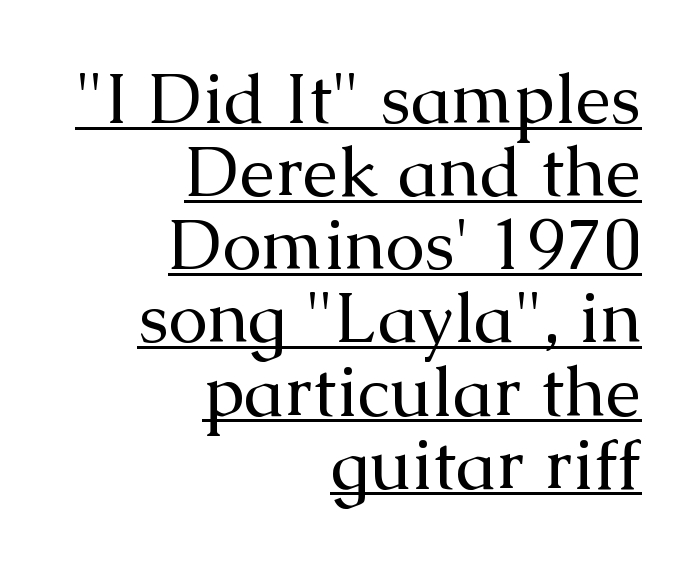
Character widths vary here, with narrow letters taking less room than wide ones. The ragged edge is on the left, which tells us the setting is flush right. Old-style or modern, the face here clearly has serifs. The axis of the letterforms is exactly vertical. A continuous stroke trails under the words, as in a hyperlink. The face looks like a standard text weight, possibly lighter.
